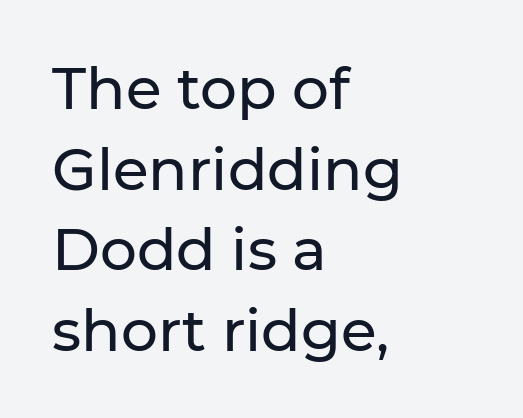
{"serif": "no", "italic": "no", "width": "normal", "stroke_contrast": "low", "x_height": "medium", "monospaced": "no", "underline": "no", "align": "left", "line_spacing": "normal", "line_spacing_ratio": 1.39, "letter_spacing": "normal", "letter_spacing_em": 0.0, "glyph_px": 58}
